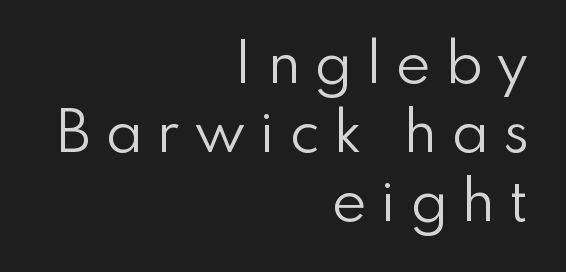
Do the characters align in a grid? No, the font is proportional. A flush-right, rag-left setting is used for this passage. This rendering employs a face without finishing strokes, i.e., a sans-serif. A clean baseline with only descenders dipping below it.
